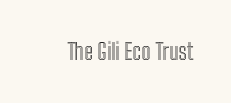
Q: Is the text italic (slanted)? A: No, it is upright.
Q: Is the text underlined? A: No.
Q: Is the spacing between letters normal or unusually wide? A: Normal.
